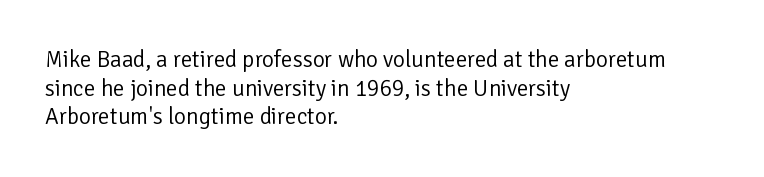
{"italic": "no", "bold": "no", "underline": "no", "align": "left", "line_spacing": "normal", "line_spacing_ratio": 1.25, "letter_spacing": "normal", "letter_spacing_em": 0.0, "glyph_px": 23}
